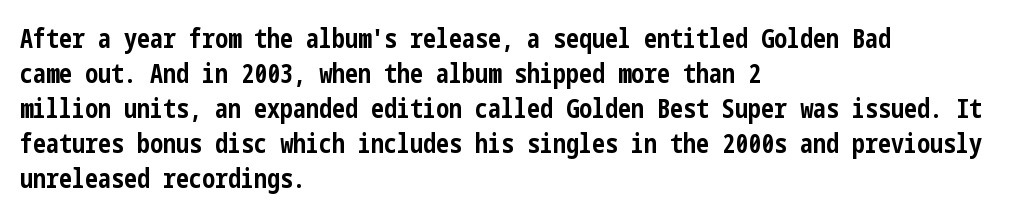
The image shows 26 px bold type, upright; set left-aligned, normal line spacing (1.35x), normal letter spacing, not underlined.
